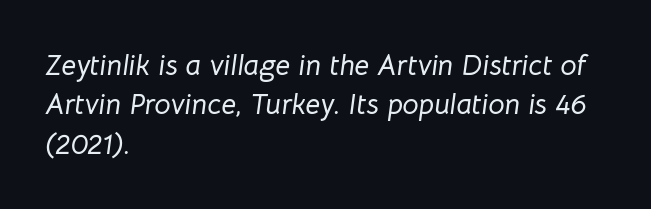
The image shows 29 px text type, italic (leaning right); set left-aligned, normal line spacing (1.36x), normal letter spacing, not underlined; low stroke contrast and a medium x-height.
